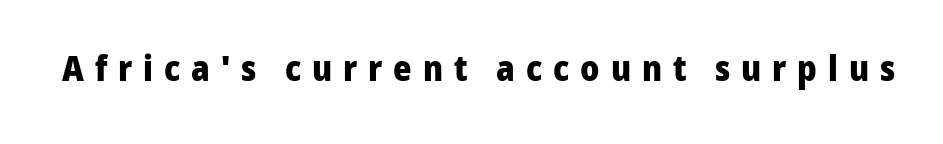
Q: Is the text bold? A: Yes.
Q: Is the text italic (slanted)? A: No, it is upright.
Q: Is the typeface a serif or a sans-serif typeface? A: Sans-serif.
Q: Is the text underlined? A: No.
Q: Is the spacing between letters normal or unusually wide? A: Unusually wide.
Q: Width (condensed, normal, or wide)? A: Normal.
Q: Stroke contrast? A: Low.
Q: x-height? A: Medium.
Q: Monospaced? A: No.
